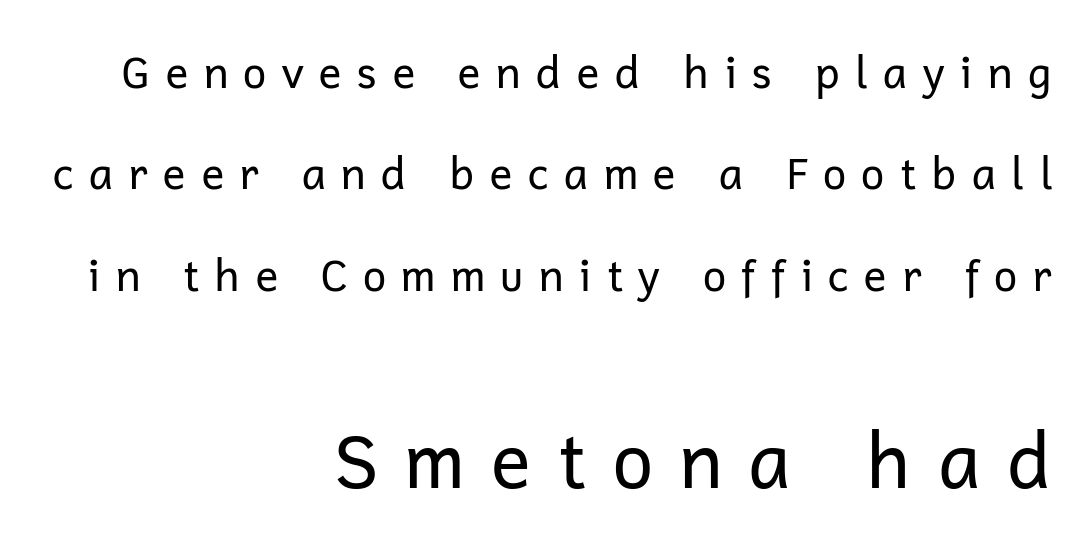
The image shows 75 px regular-weight sans-serif type, upright; set right-aligned, loose line spacing (2.36x), unusually wide letter spacing (+0.32 em), not underlined; the second (bottom) block is 1.74x larger; low stroke contrast and a medium x-height.
